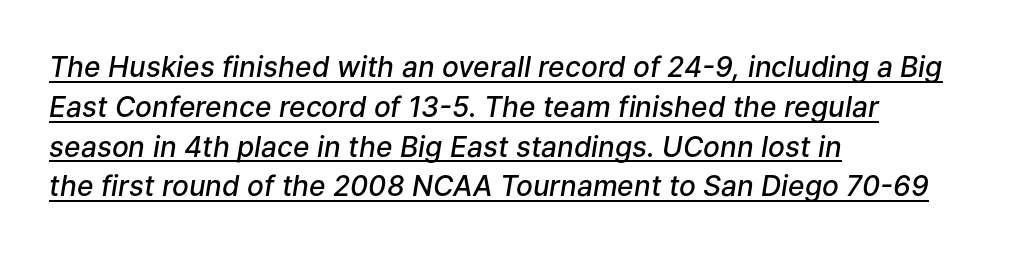
{"italic": "yes", "lean": "right", "slant_degrees": 9, "bold": "semi", "weight": "semibold", "width": "normal", "stroke_contrast": "low", "x_height": "medium", "monospaced": "no", "underline": "yes", "align": "left", "line_spacing": "normal", "line_spacing_ratio": 1.42, "letter_spacing": "normal", "letter_spacing_em": 0.0, "glyph_px": 28}
